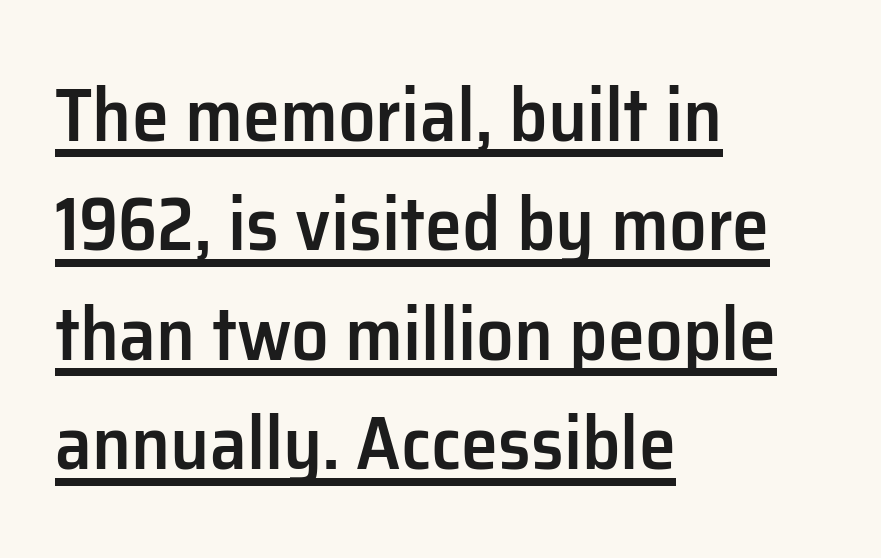
{"serif": "no", "italic": "no", "bold": "semi", "weight": "semibold", "width": "normal", "stroke_contrast": "low", "x_height": "medium", "monospaced": "no", "underline": "yes", "align": "left", "line_spacing": "normal", "line_spacing_ratio": 1.46, "letter_spacing": "normal", "letter_spacing_em": 0.0, "glyph_px": 75}
